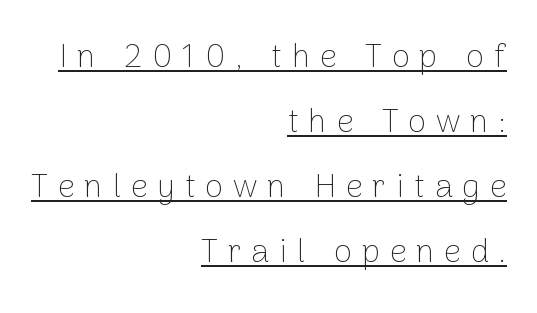
Q: Is the text bold? A: No.
Q: Is the text italic (slanted)? A: No, it is upright.
Q: Is the typeface a serif or a sans-serif typeface? A: Sans-serif.
Q: Is the text underlined? A: Yes.
Q: How is the paragraph aligned? A: Right-aligned.
Q: Is the spacing between letters normal or unusually wide? A: Unusually wide.
Q: Is the spacing between lines tight, normal or loose? A: Loose.
Q: Width (condensed, normal, or wide)? A: Normal.
Q: Stroke contrast? A: Low.
Q: x-height? A: Medium.
Q: Monospaced? A: No.
